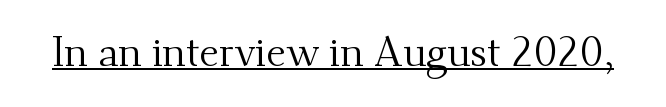
{"serif": "yes", "italic": "no", "bold": "no", "weight": "regular", "width": "normal", "stroke_contrast": "medium", "x_height": "small", "monospaced": "no", "underline": "yes", "letter_spacing": "normal", "letter_spacing_em": 0.0, "glyph_px": 41}
